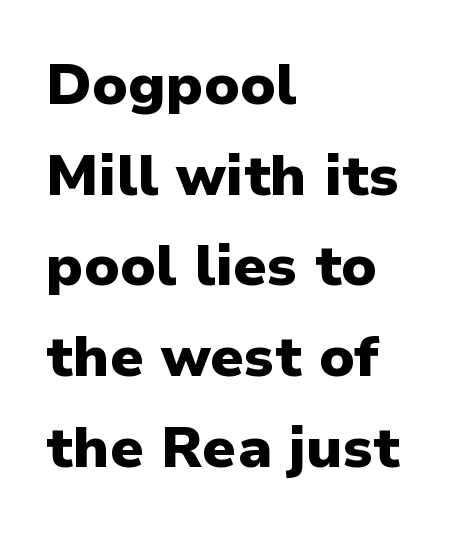
You can tell it's not italic because the verticals are truly vertical. Every letter is thick-stroked: bold, no question. The rendering uses natural spacing where letterforms have individual widths. This sample keeps an unexceptional amount of space between lines.
